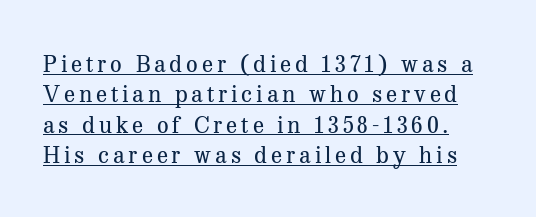
Q: Is the text bold? A: No.
Q: Is the text italic (slanted)? A: No, it is upright.
Q: Is the text underlined? A: Yes.
Q: Is the spacing between lines tight, normal or loose? A: Normal.
